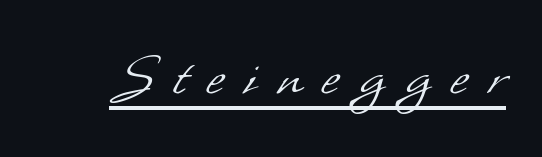
{"serif": "no", "bold": "no", "weight": "light", "width": "normal", "stroke_contrast": "low", "x_height": "small", "monospaced": "no", "underline": "yes", "letter_spacing": "wide", "letter_spacing_em": 0.32, "glyph_px": 64}
